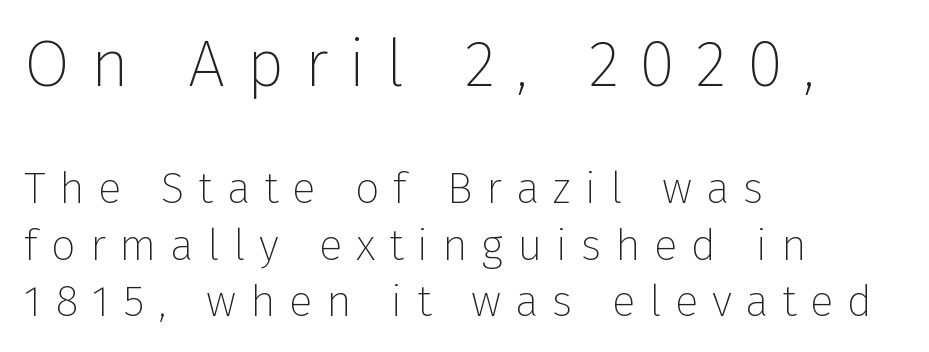
The image shows 66 px thin sans-serif type, upright; set left-aligned, normal line spacing (1.28x), unusually wide letter spacing (+0.31 em), not underlined; the first (top) block is 1.5x larger; low stroke contrast and a medium x-height.
